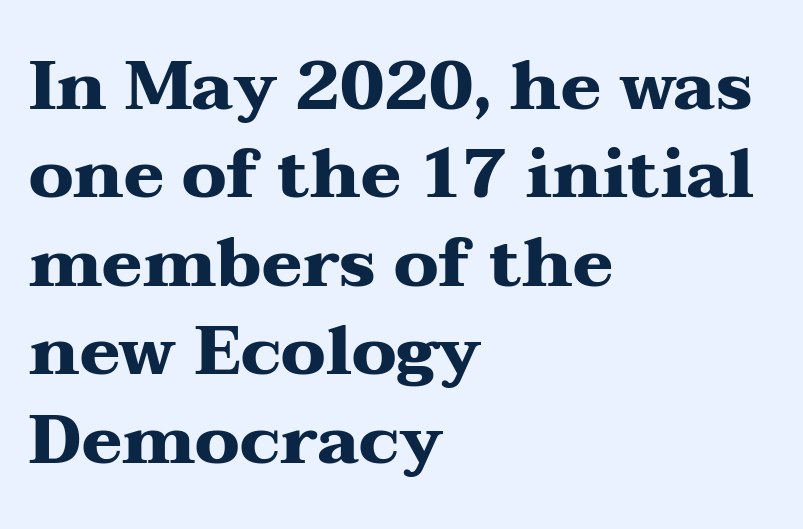
{"serif": "yes", "italic": "no", "bold": "yes", "weight": "heavy", "width": "wide", "stroke_contrast": "medium", "x_height": "medium", "monospaced": "no", "underline": "no", "align": "left", "line_spacing": "normal", "line_spacing_ratio": 1.3, "letter_spacing": "normal", "letter_spacing_em": 0.0, "glyph_px": 68}
